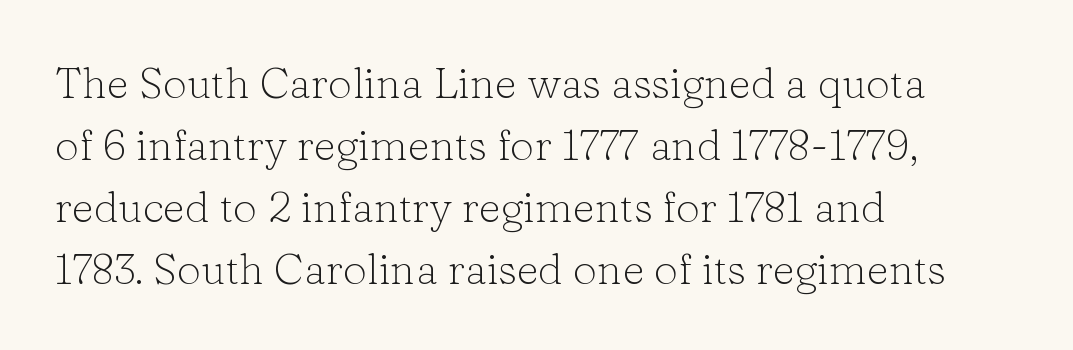
The string is rendered with underlining switched off. Tracking here is standard; glyphs follow each other at the usual distance. Character widths vary here, with narrow letters taking less room than wide ones. The lines sit at an ordinary, default distance from one another.
